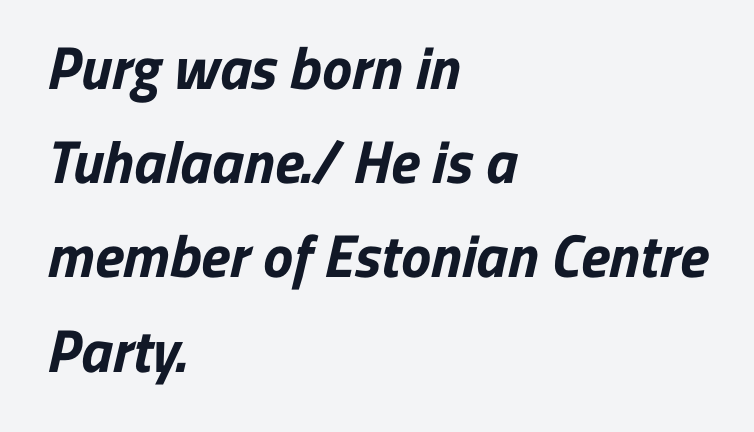
Is there much room between lines? A standard amount, neither cramped nor airy. A typesetter would call this zero additional tracking. The glyphs in this specimen are sans serif. Here the designer chose a conventional face with non-uniform glyph widths.
